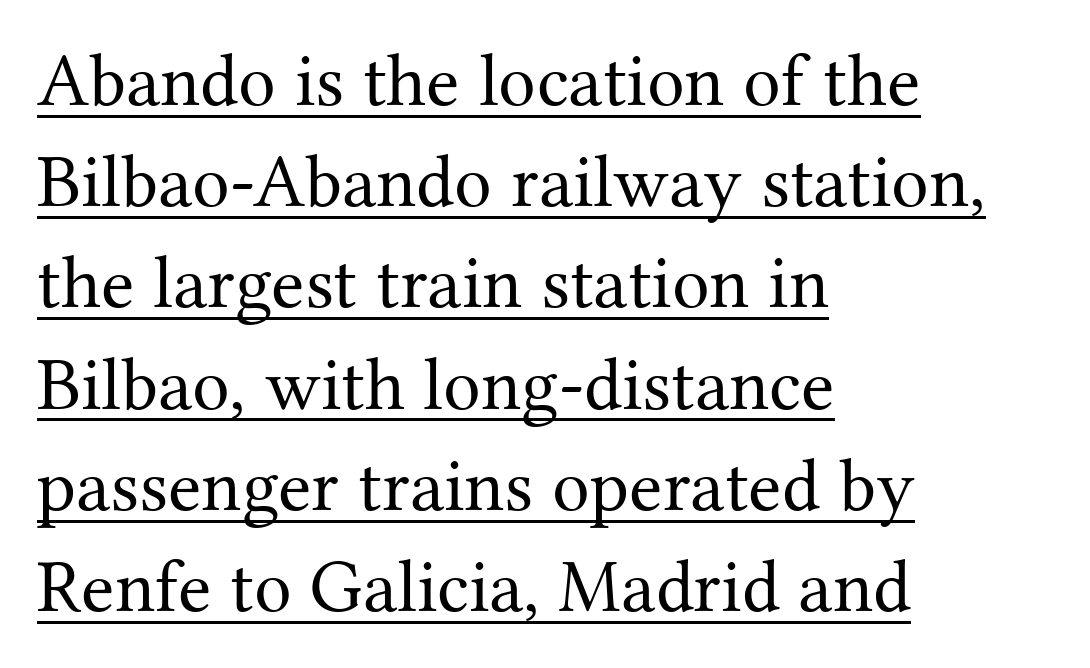
The image shows 75 px regular-weight serif type, upright; set left-aligned, normal line spacing (1.35x), normal letter spacing, underlined; medium stroke contrast and a medium x-height.
